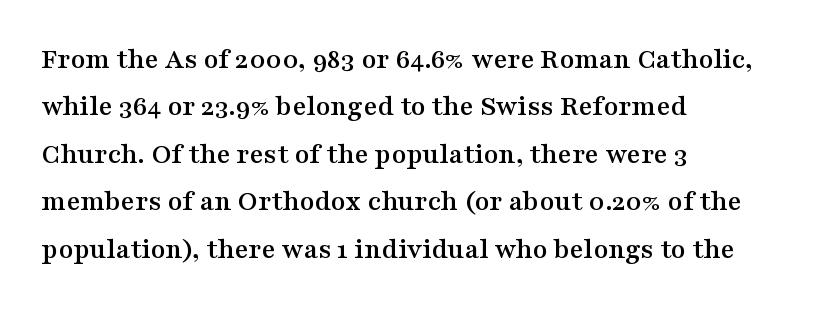
{"serif": "yes", "italic": "no", "width": "wide", "stroke_contrast": "medium", "x_height": "medium", "monospaced": "no", "underline": "no", "align": "left", "line_spacing": "normal", "line_spacing_ratio": 1.58, "letter_spacing": "normal", "letter_spacing_em": 0.0, "glyph_px": 30}
